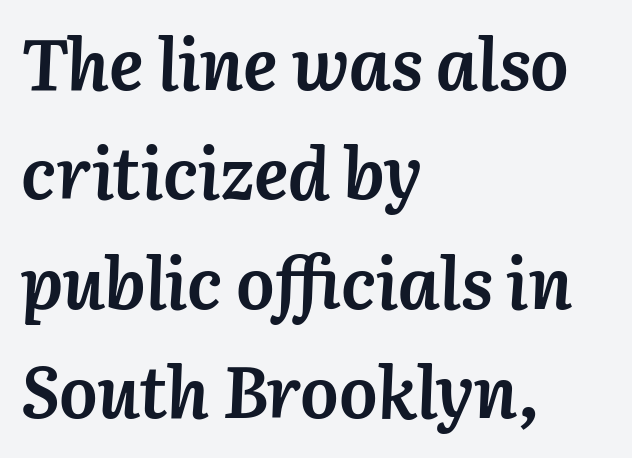
Q: Is the text bold? A: Yes.
Q: Is the text italic (slanted)? A: Yes, it leans right by about 3 degrees.
Q: Is the text underlined? A: No.
Q: How is the paragraph aligned? A: Left-aligned.
Q: Is the spacing between letters normal or unusually wide? A: Normal.
Q: Is the spacing between lines tight, normal or loose? A: Normal.
Q: Width (condensed, normal, or wide)? A: Normal.
Q: Stroke contrast? A: Medium.
Q: x-height? A: Medium.
Q: Monospaced? A: No.
